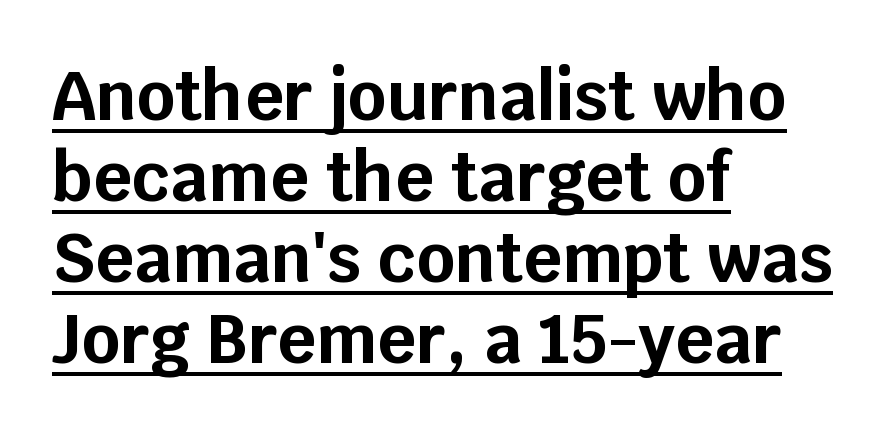
Do the letters lean? They stand straight. Bold? Absolutely — the strokes are thick and heavy. Glance below the letters and you will spot a drawn line. What kind of face is this? One without serifs — a sans. These lines are set flush left with a ragged right edge. The rendering keeps characters at their native spacing.
